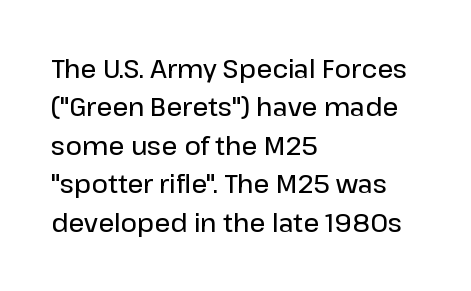
The image shows 25 px text type, upright; set left-aligned, normal line spacing (1.54x), normal letter spacing, not underlined.
